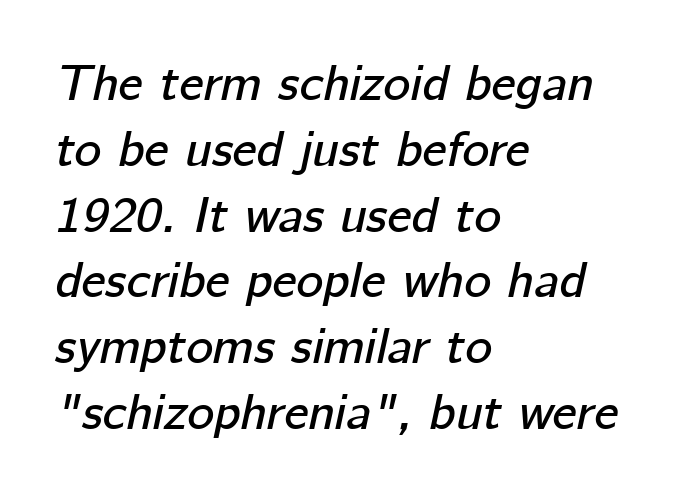
{"italic": "yes", "lean": "right", "slant_degrees": 12, "width": "normal", "stroke_contrast": "low", "x_height": "medium", "monospaced": "no", "underline": "no", "align": "left", "line_spacing": "normal", "line_spacing_ratio": 1.29, "letter_spacing": "normal", "letter_spacing_em": 0.0, "glyph_px": 51}
